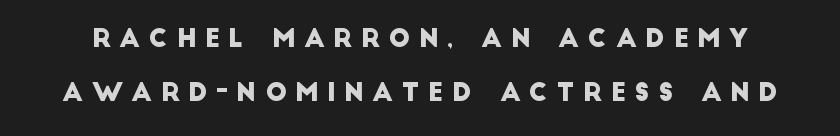
Q: Is the text underlined? A: No.
Q: Is the spacing between letters normal or unusually wide? A: Unusually wide.
Q: Is the spacing between lines tight, normal or loose? A: Loose.
